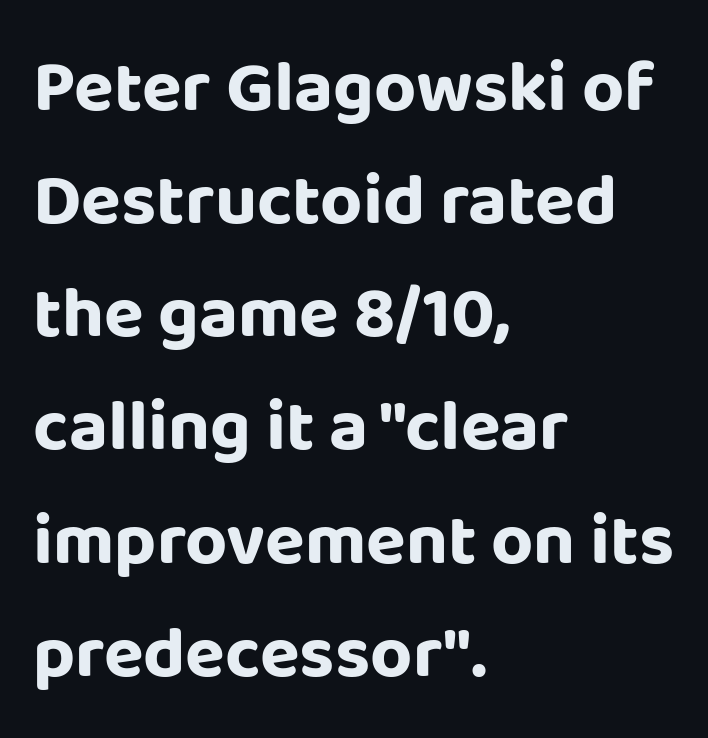
{"serif": "no", "italic": "no", "bold": "yes", "weight": "bold", "width": "normal", "stroke_contrast": "low", "x_height": "large", "monospaced": "no", "underline": "no", "align": "left", "line_spacing": "normal", "line_spacing_ratio": 1.55, "letter_spacing": "normal", "letter_spacing_em": 0.0, "glyph_px": 73}
